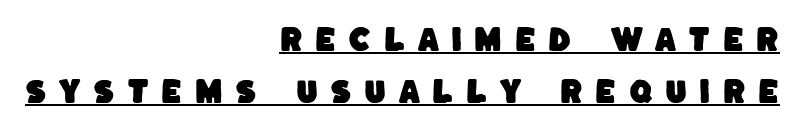
A typesetter would call this leading open, well beyond the default. The letterforms stand isolated, each surrounded by extra space. Short and long lines alike share a common ending point at right. Is there an underline? Yes — a line sits under the letters.
